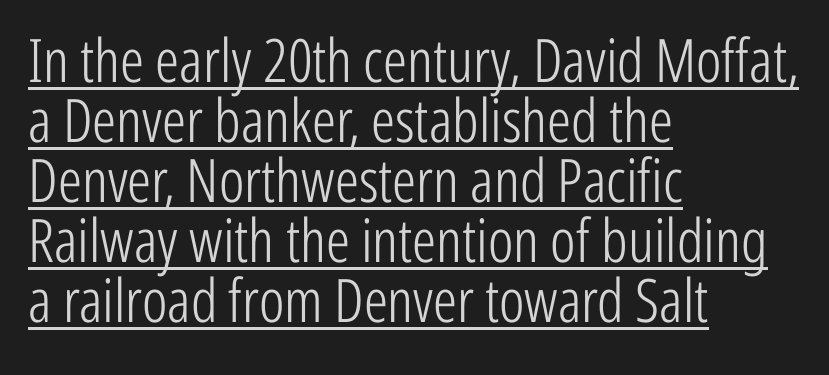
The image shows 60 px light, condensed sans-serif type, upright; set left-aligned, tight line spacing (1.0x), normal letter spacing, underlined; low stroke contrast and a medium x-height.
